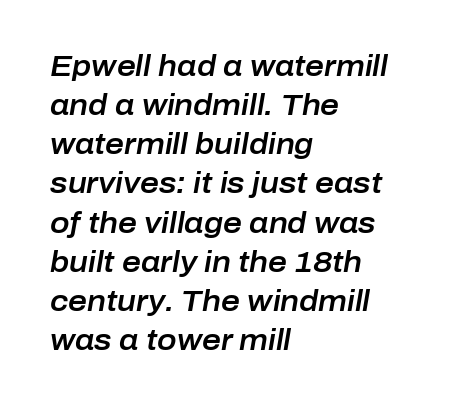
Q: Is the text italic (slanted)? A: Yes, it leans right by about 10 degrees.
Q: Is the text underlined? A: No.
Q: How is the paragraph aligned? A: Left-aligned.
Q: Is the spacing between letters normal or unusually wide? A: Normal.
Q: Is the spacing between lines tight, normal or loose? A: Normal.
Q: Width (condensed, normal, or wide)? A: Normal.
Q: Stroke contrast? A: Low.
Q: x-height? A: Medium.
Q: Monospaced? A: No.
